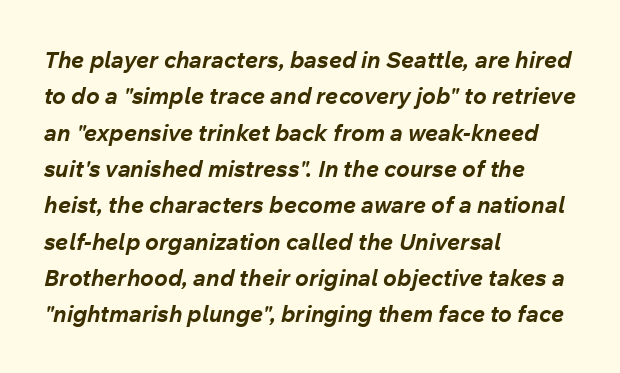
Q: Is the text bold? A: Yes.
Q: Is the text italic (slanted)? A: Yes, it leans right by about 12 degrees.
Q: Is the text underlined? A: No.
Q: How is the paragraph aligned? A: Left-aligned.
Q: Is the spacing between letters normal or unusually wide? A: Normal.
Q: Is the spacing between lines tight, normal or loose? A: Normal.
